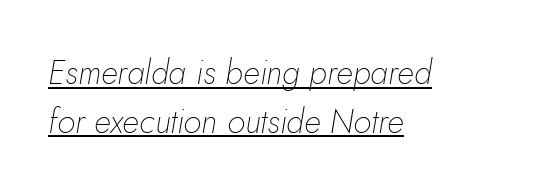
{"italic": "yes", "lean": "right", "slant_degrees": 5, "bold": "no", "weight": "thin", "width": "normal", "stroke_contrast": "low", "x_height": "small", "monospaced": "no", "underline": "yes", "align": "left", "line_spacing": "normal", "line_spacing_ratio": 1.47, "letter_spacing": "normal", "letter_spacing_em": 0.0, "glyph_px": 33}
